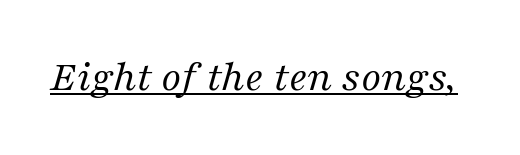
{"serif": "yes", "italic": "yes", "lean": "right", "slant_degrees": 16, "bold": "no", "weight": "regular", "width": "normal", "stroke_contrast": "medium", "x_height": "medium", "monospaced": "no", "underline": "yes", "letter_spacing": "normal", "letter_spacing_em": 0.0, "glyph_px": 45}
